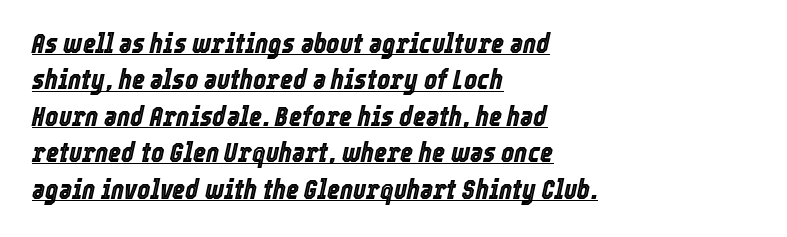
{"italic": "yes", "lean": "right", "slant_degrees": 12, "width": "condensed", "x_height": "medium", "monospaced": "no", "underline": "yes", "align": "left", "line_spacing": "normal", "line_spacing_ratio": 1.3, "letter_spacing": "normal", "letter_spacing_em": 0.0, "glyph_px": 28}
